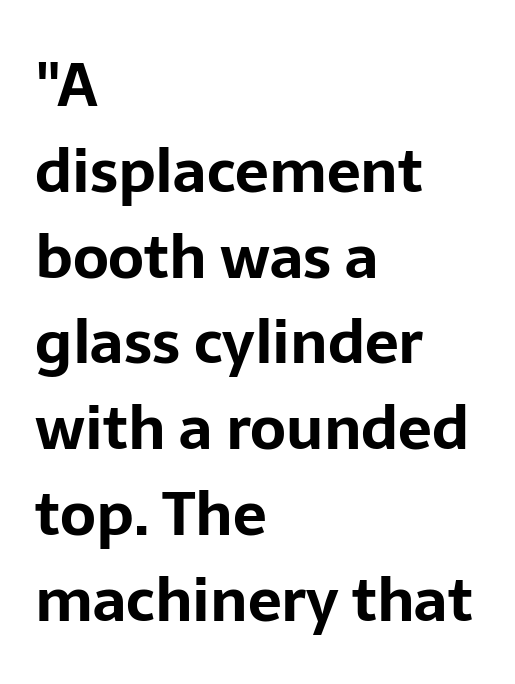
Style check: upright. How heavy is the stroke? Heavy — this is a bold. A typesetter would label this face a sans. If you measured baseline to baseline, you'd find a middling distance.
